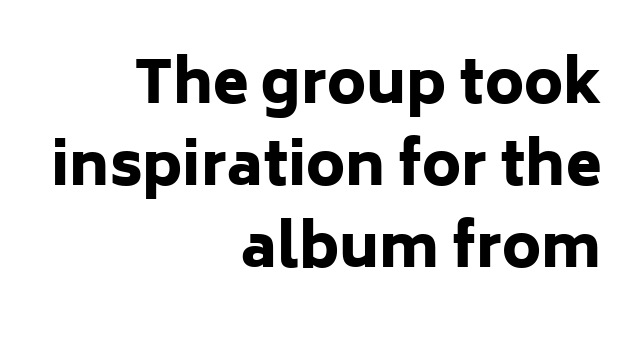
This rendering uses right alignment, leaving the left contour irregular. The letterforms sit shoulder to shoulder at normal distance. The words here are not underlined. Check where the strokes stop: nothing finishes them off — pure sans. Note the varied advance widths — an 'i' is clearly narrower than an 'm'. Notice how thick the strokes are: this is what a full bold looks like.
